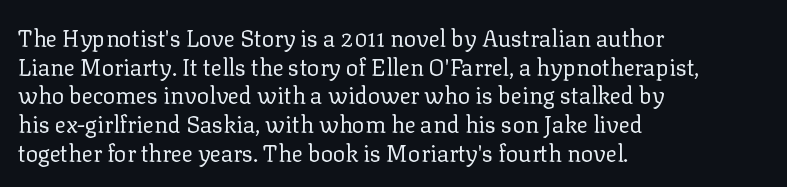
The image shows 23 px text type, upright; set left-aligned, normal line spacing (1.25x), normal letter spacing, not underlined.
